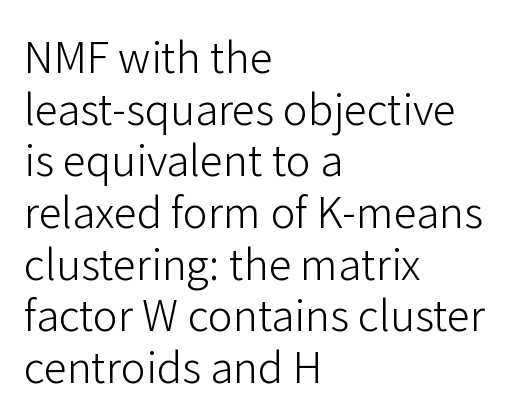
The image shows 42 px light sans-serif type, upright; set left-aligned, line spacing 1.23x, normal letter spacing, not underlined; low stroke contrast and a medium x-height.
